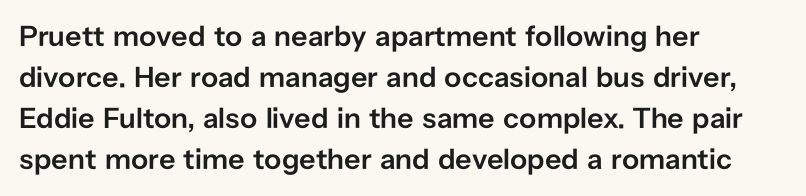
Q: Is the text bold? A: Semi-bold.
Q: Is the text italic (slanted)? A: No, it is upright.
Q: Is the typeface a serif or a sans-serif typeface? A: Sans-serif.
Q: Is the text underlined? A: No.
Q: How is the paragraph aligned? A: Left-aligned.
Q: Is the spacing between letters normal or unusually wide? A: Normal.
Q: Is the spacing between lines tight, normal or loose? A: Normal.
Q: Width (condensed, normal, or wide)? A: Normal.
Q: Stroke contrast? A: Low.
Q: x-height? A: Medium.
Q: Monospaced? A: No.
